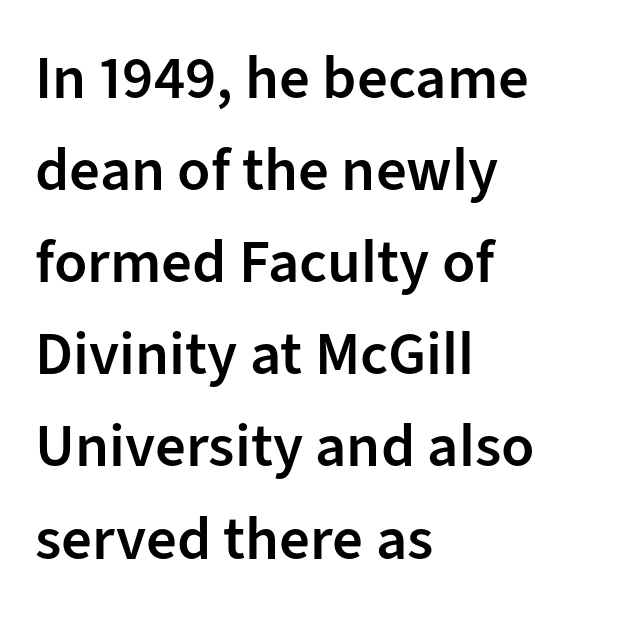
The image shows 61 px semibold sans-serif type, upright; set left-aligned, normal line spacing (1.51x), normal letter spacing, not underlined; low stroke contrast and a medium x-height.
